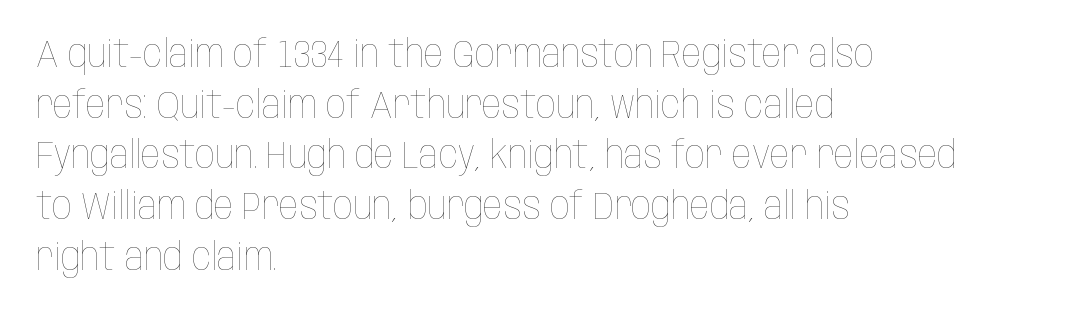
Here the glyphs are tracked normally, forming tight word shapes. Posture: straight, roman, zero tilt. Each row of text sits above clean, open space. The face used here is proportionally spaced, like ordinary book or web type.
